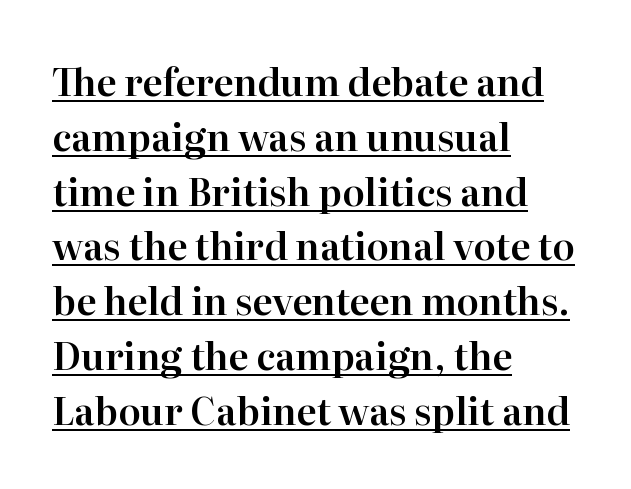
{"serif": "yes", "italic": "no", "width": "normal", "stroke_contrast": "high", "x_height": "medium", "monospaced": "no", "underline": "yes", "align": "left", "line_spacing": "normal", "line_spacing_ratio": 1.48, "letter_spacing": "normal", "letter_spacing_em": 0.0, "glyph_px": 37}
